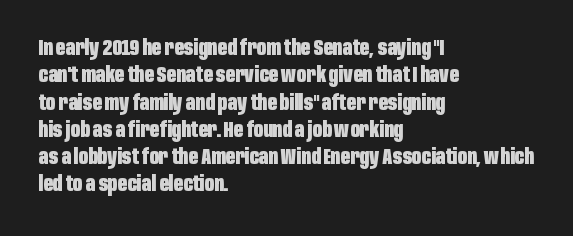
{"italic": "no", "bold": "yes", "underline": "no", "align": "left", "line_spacing": "normal", "line_spacing_ratio": 1.3, "letter_spacing": "normal", "letter_spacing_em": 0.0, "glyph_px": 21}
